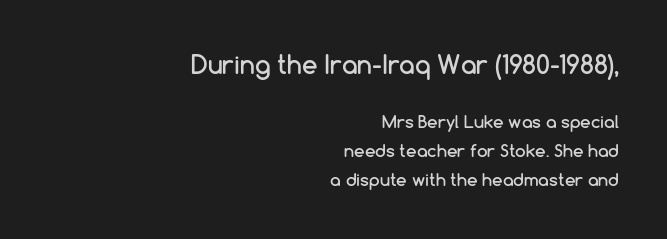
The image shows 25 px text type, upright; set right-aligned, normal line spacing (1.7x), normal letter spacing, not underlined; the first (top) block is 1.47x larger.
